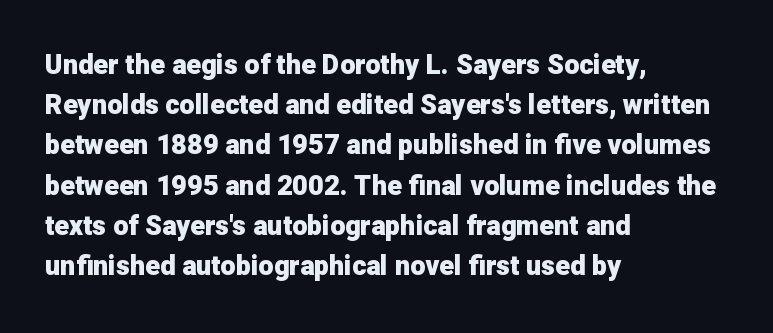
The image shows 27 px bold type, upright; set left-aligned, normal line spacing (1.49x), normal letter spacing, not underlined.
